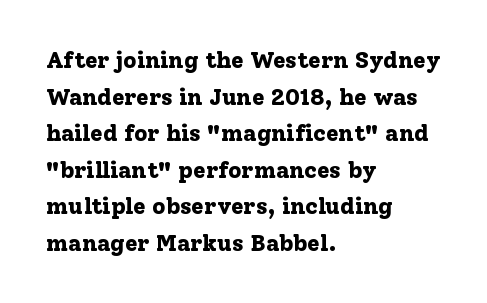
{"italic": "no", "bold": "yes", "underline": "no", "align": "left", "line_spacing": "normal", "line_spacing_ratio": 1.59, "letter_spacing": "normal", "letter_spacing_em": 0.0, "glyph_px": 23}
